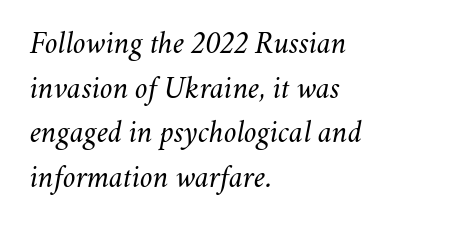
Honestly, the row spacing looks completely unremarkable. These lines are rendered in a variable-pitch font. Rule under the text: the space is simply empty. Compared with a centered layout, this one pins lines to the left instead. The line texture is even and compact thanks to regular tracking.
